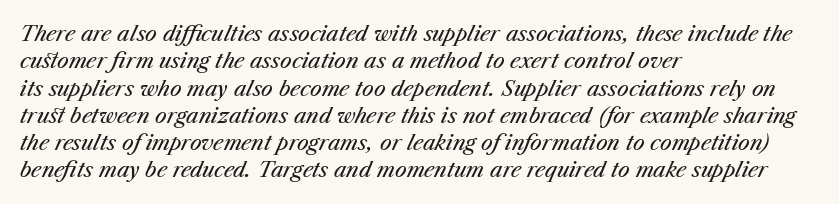
{"italic": "yes", "lean": "right", "slant_degrees": 23, "bold": "no", "underline": "no", "align": "left", "line_spacing": "normal", "line_spacing_ratio": 1.3, "letter_spacing": "normal", "letter_spacing_em": 0.0, "glyph_px": 21}
